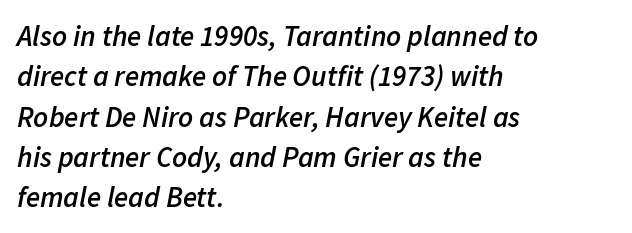
The image shows 29 px semibold type, italic (leaning right); set left-aligned, normal line spacing (1.39x), normal letter spacing, not underlined; low stroke contrast and a medium x-height.
